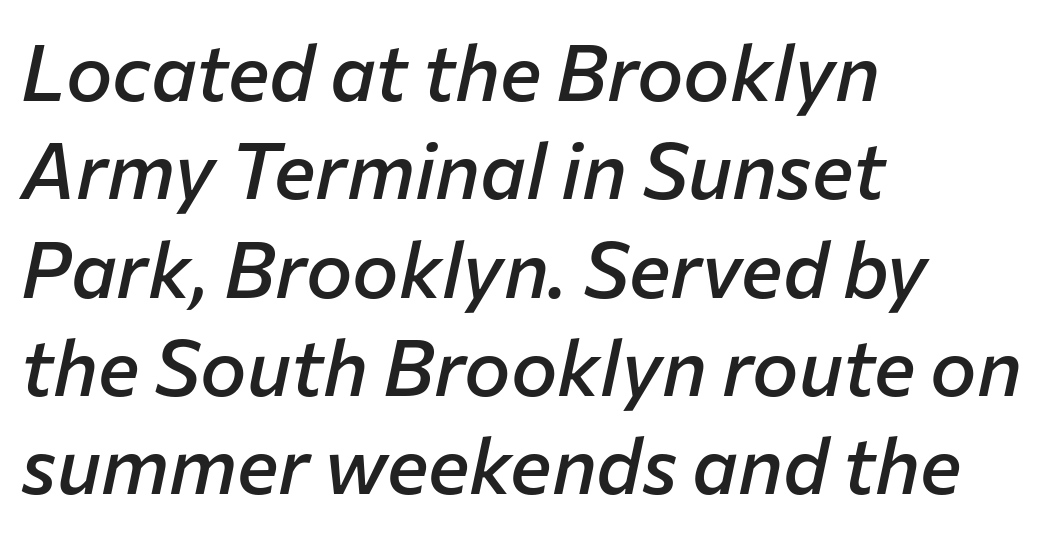
{"italic": "yes", "lean": "right", "slant_degrees": 12, "bold": "semi", "weight": "semibold", "width": "normal", "stroke_contrast": "low", "x_height": "medium", "monospaced": "no", "underline": "no", "align": "left", "line_spacing": "normal", "line_spacing_ratio": 1.26, "letter_spacing": "normal", "letter_spacing_em": 0.0, "glyph_px": 78}
